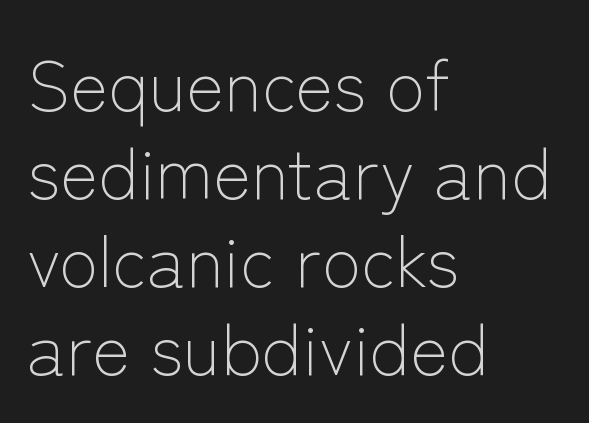
Q: Is the text bold? A: No.
Q: Is the text italic (slanted)? A: No, it is upright.
Q: Is the typeface a serif or a sans-serif typeface? A: Sans-serif.
Q: Is the text underlined? A: No.
Q: How is the paragraph aligned? A: Left-aligned.
Q: Is the spacing between letters normal or unusually wide? A: Normal.
Q: Width (condensed, normal, or wide)? A: Normal.
Q: Stroke contrast? A: Low.
Q: x-height? A: Medium.
Q: Monospaced? A: No.
